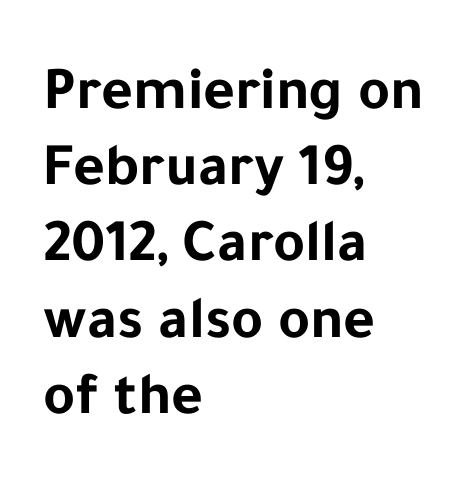
The image shows 61 px bold sans-serif type, upright; set left-aligned, normal line spacing (1.25x), normal letter spacing, not underlined; low stroke contrast and a medium x-height.
